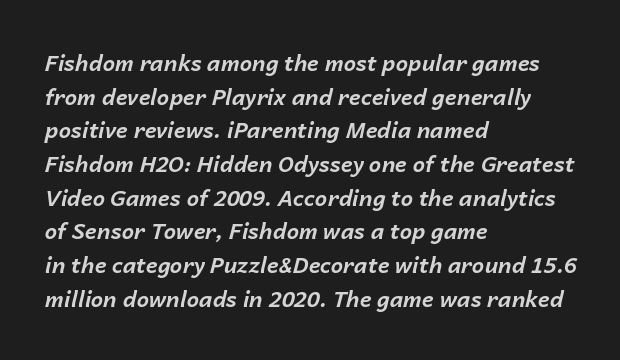
{"italic": "yes", "lean": "right", "slant_degrees": 14, "bold": "yes", "underline": "no", "align": "left", "line_spacing": "normal", "line_spacing_ratio": 1.53, "letter_spacing": "normal", "letter_spacing_em": 0.0, "glyph_px": 22}
